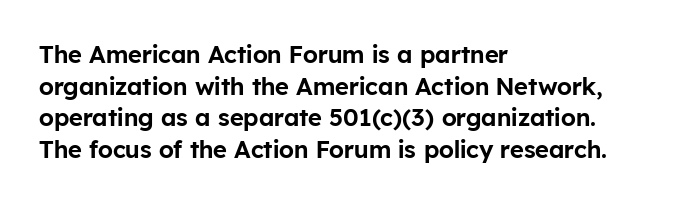
{"italic": "no", "underline": "no", "align": "left", "line_spacing": "normal", "line_spacing_ratio": 1.32, "letter_spacing": "normal", "letter_spacing_em": 0.0, "glyph_px": 24}
